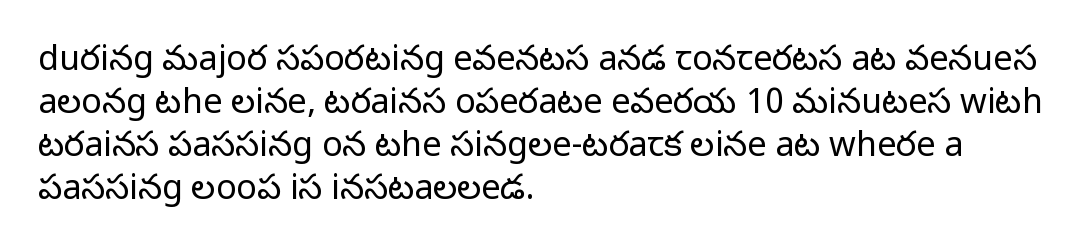
The image shows 34 px regular-weight sans-serif type, upright; set left-aligned, normal line spacing (1.26x), normal letter spacing, not underlined; low stroke contrast and a medium x-height.
